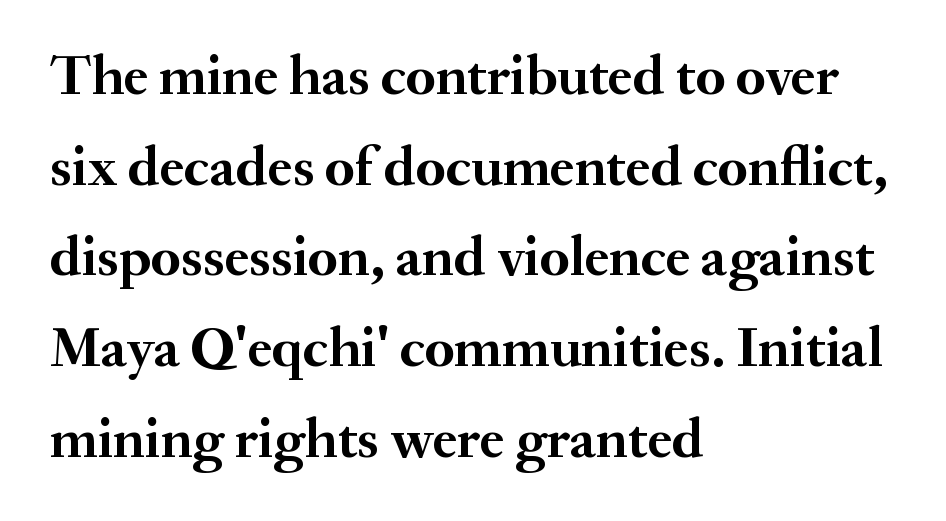
The image shows 57 px semibold serif type, upright; set left-aligned, normal line spacing (1.59x), normal letter spacing, not underlined; medium stroke contrast and a small x-height.
